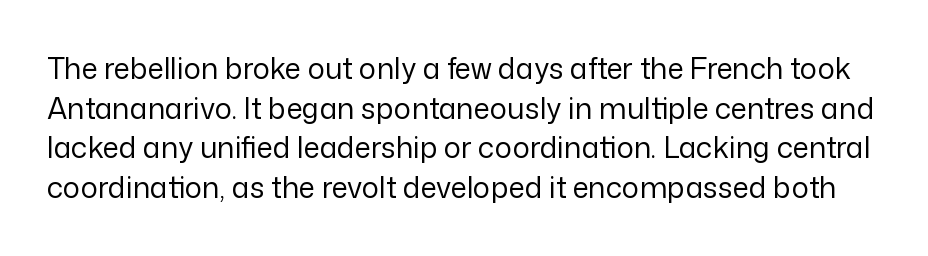
{"serif": "no", "italic": "no", "bold": "no", "weight": "regular", "width": "normal", "stroke_contrast": "low", "x_height": "medium", "monospaced": "no", "underline": "no", "line_spacing": "normal", "line_spacing_ratio": 1.37, "letter_spacing": "normal", "letter_spacing_em": 0.0, "glyph_px": 29}
